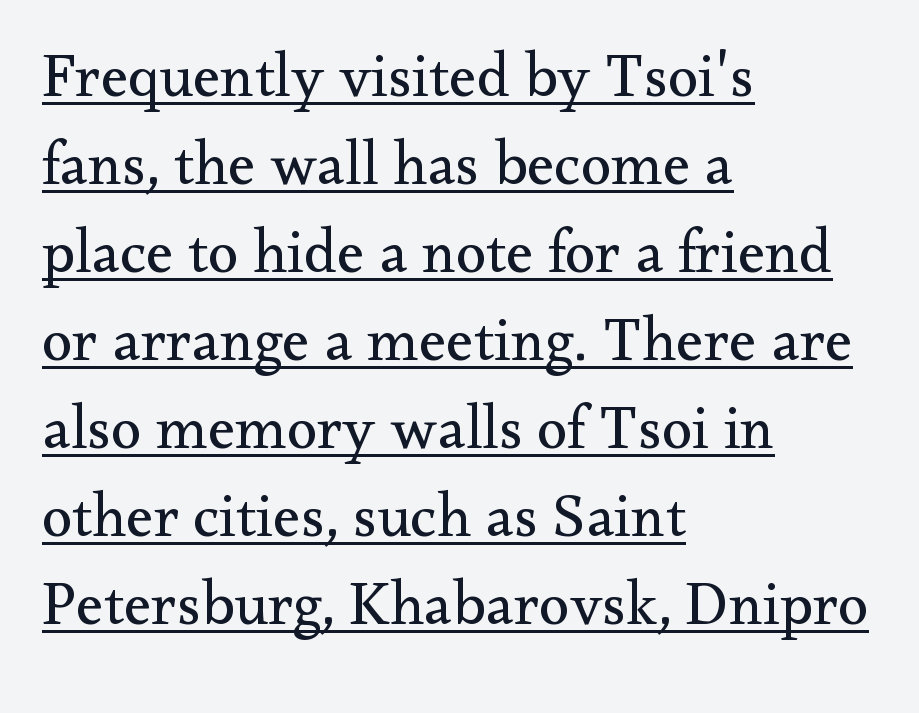
{"serif": "yes", "italic": "no", "bold": "no", "weight": "regular", "width": "normal", "stroke_contrast": "medium", "x_height": "small", "monospaced": "no", "underline": "yes", "align": "left", "line_spacing": "normal", "line_spacing_ratio": 1.42, "letter_spacing": "normal", "letter_spacing_em": 0.0, "glyph_px": 62}
